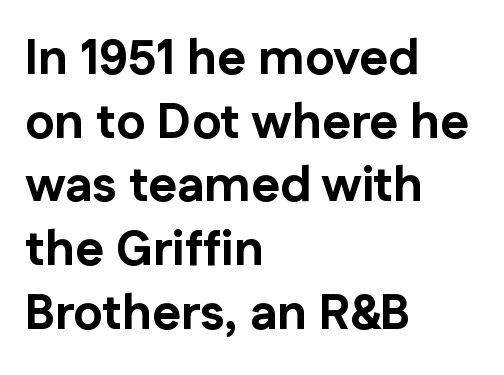
{"serif": "no", "italic": "no", "bold": "yes", "weight": "bold", "width": "normal", "stroke_contrast": "low", "x_height": "medium", "monospaced": "no", "underline": "no", "align": "left", "line_spacing": "normal", "line_spacing_ratio": 1.3, "letter_spacing": "normal", "letter_spacing_em": 0.0, "glyph_px": 49}
